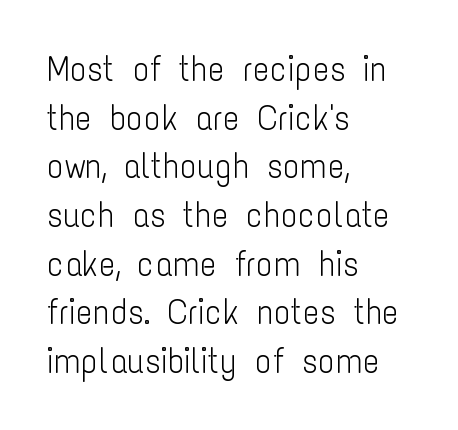
Baseline-to-baseline distance is the conventional proportion of letter height. This rendering features lettering with no underline. You could call the tracking neutral — neither tight nor loose. Alignment: flush left. Tall strokes in this sample are plumb rather than angled. Bold? No — there's no thickening of the strokes.
